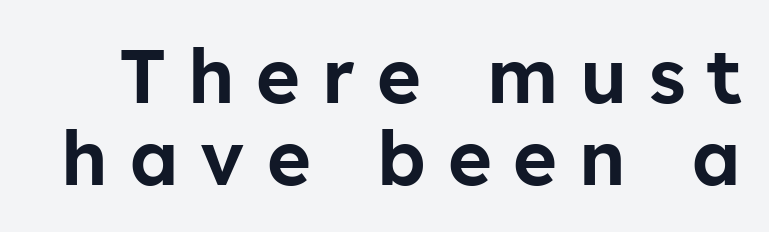
{"serif": "no", "italic": "no", "width": "normal", "stroke_contrast": "low", "x_height": "medium", "monospaced": "no", "underline": "no", "line_spacing": "tight", "line_spacing_ratio": 1.09, "letter_spacing": "wide", "letter_spacing_em": 0.29, "glyph_px": 75}
